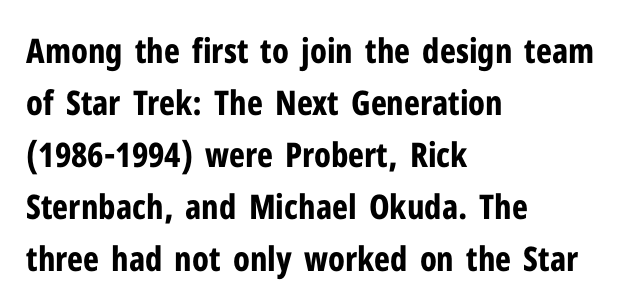
{"serif": "no", "italic": "no", "bold": "yes", "weight": "bold", "width": "condensed", "stroke_contrast": "low", "x_height": "medium", "monospaced": "no", "underline": "no", "align": "left", "line_spacing": "normal", "line_spacing_ratio": 1.53, "letter_spacing": "normal", "letter_spacing_em": 0.0, "glyph_px": 34}
